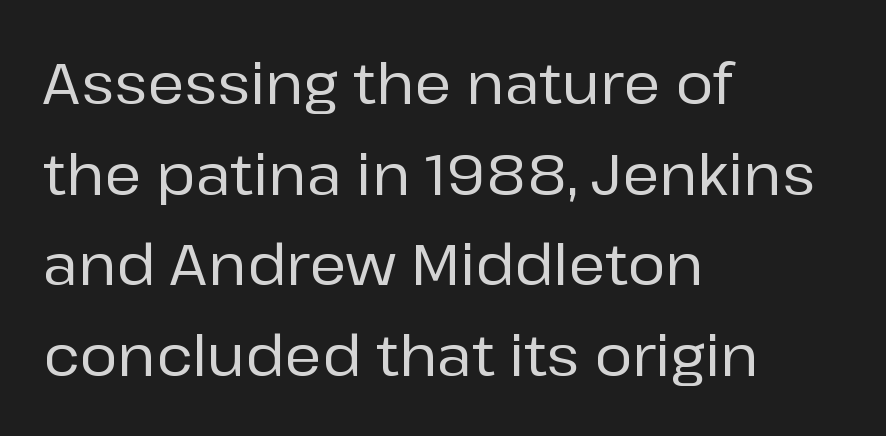
The image shows 57 px sans-serif type, upright; set left-aligned, normal line spacing (1.59x), normal letter spacing, not underlined; low stroke contrast and a medium x-height.
